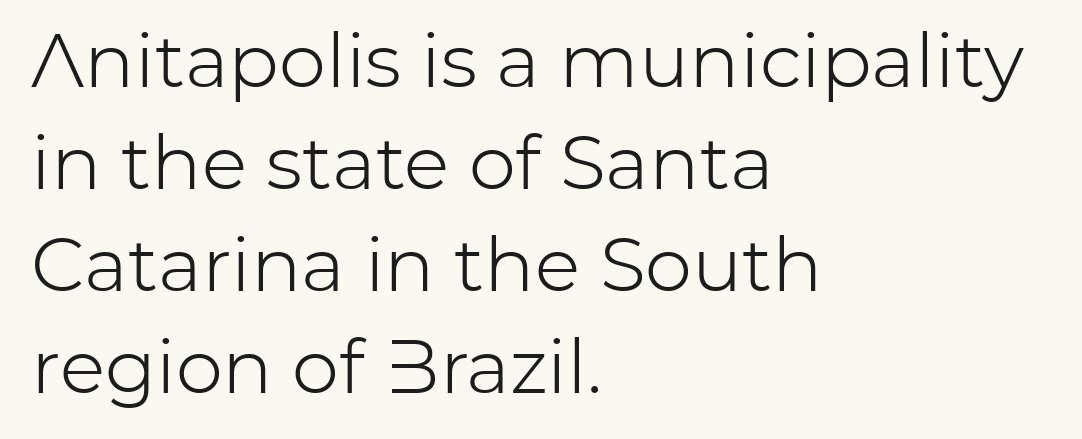
Between one letter and the next there's only the usual sliver of space. The passage shown is not underscored anywhere. Note the varied advance widths — an 'i' is clearly narrower than an 'm'. Does the lettering tilt? It doesn't — this is upright.
